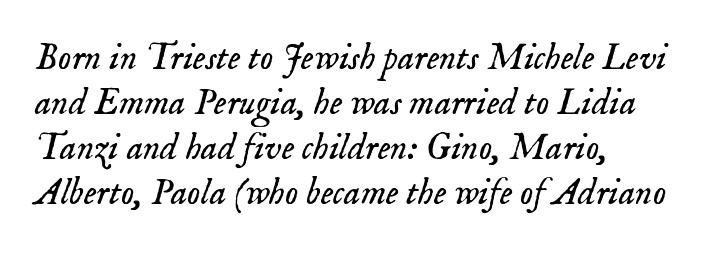
The image shows 37 px light serif type, italic (leaning right); set left-aligned, line spacing 1.22x, normal letter spacing, not underlined; low stroke contrast and a small x-height.
